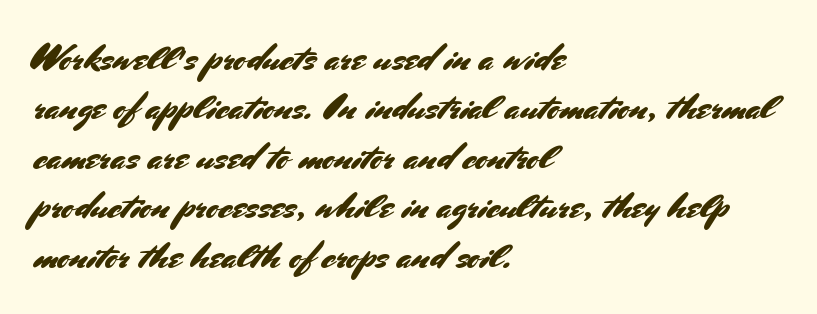
Q: Is the text italic (slanted)? A: Yes.
Q: Is the typeface a serif or a sans-serif typeface? A: Sans-serif.
Q: Is the text underlined? A: No.
Q: How is the paragraph aligned? A: Left-aligned.
Q: Is the spacing between letters normal or unusually wide? A: Normal.
Q: Is the spacing between lines tight, normal or loose? A: Normal.
Q: Width (condensed, normal, or wide)? A: Normal.
Q: Stroke contrast? A: Medium.
Q: x-height? A: Small.
Q: Monospaced? A: No.
